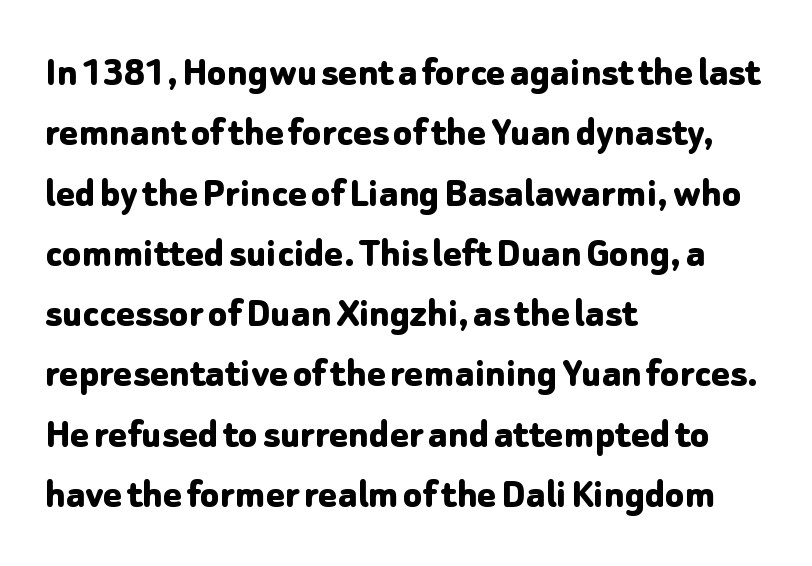
The image shows 44 px bold sans-serif type, upright; set left-aligned, normal line spacing (1.37x), normal letter spacing, not underlined; low stroke contrast and a medium x-height.
